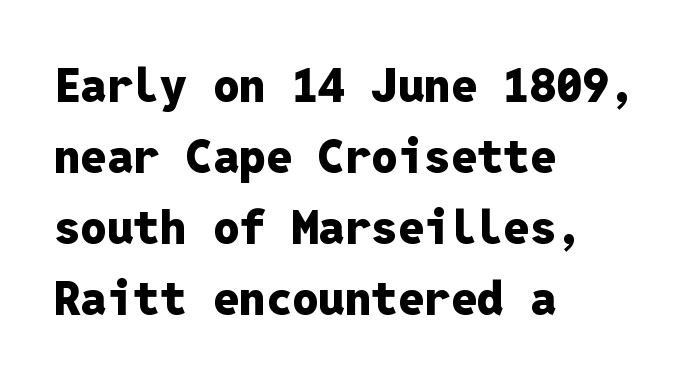
{"serif": "no", "italic": "no", "bold": "yes", "weight": "heavy", "width": "normal", "stroke_contrast": "low", "x_height": "medium", "monospaced": "yes", "underline": "no", "align": "left", "line_spacing": "normal", "line_spacing_ratio": 1.51, "letter_spacing": "normal", "letter_spacing_em": 0.0, "glyph_px": 47}
